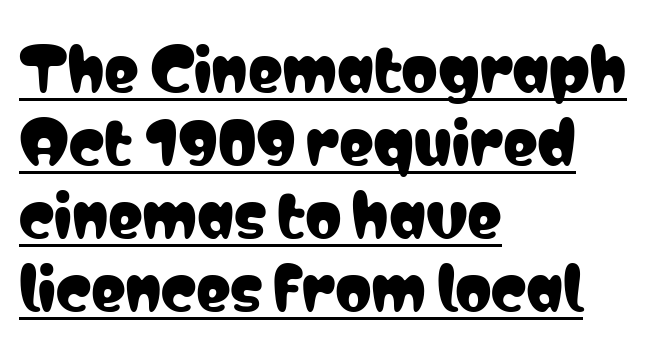
{"serif": "no", "italic": "no", "width": "condensed", "stroke_contrast": "low", "x_height": "medium", "monospaced": "no", "underline": "yes", "align": "left", "line_spacing": "normal", "line_spacing_ratio": 1.26, "letter_spacing": "normal", "letter_spacing_em": 0.0, "glyph_px": 58}
